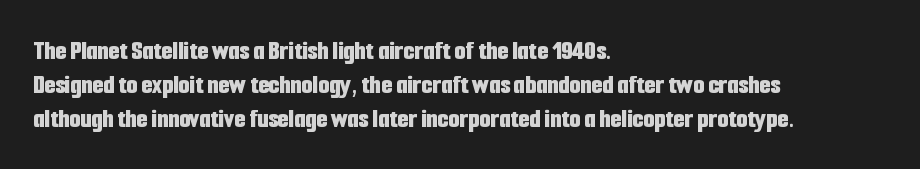
{"serif": "no", "italic": "no", "bold": "yes", "weight": "bold", "width": "condensed", "stroke_contrast": "low", "x_height": "medium", "monospaced": "no", "underline": "no", "align": "left", "line_spacing_ratio": 1.21, "letter_spacing": "normal", "letter_spacing_em": 0.0, "glyph_px": 28}
